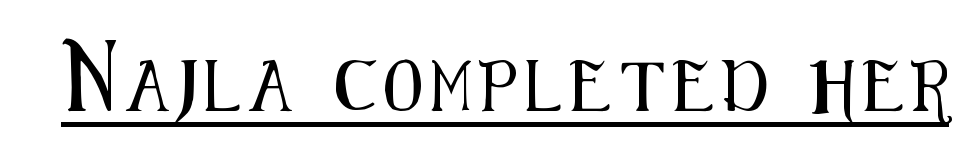
Underlined type. Posture: upright roman. Do the characters align in a grid? No, the font is proportional.
